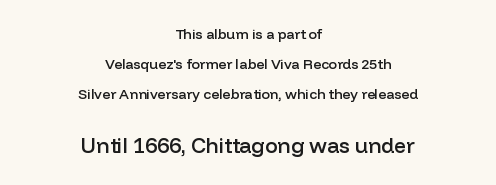
Posture: upright roman. Words appear dense and cohesive because spacing is normal. Anything drawn beneath the words? Only blank space. Look at the stroke-to-counter ratio: somewhat heavy, a semibold. Layout note: lines centered.
